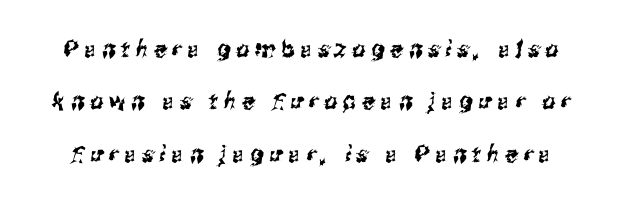
{"underline": "no", "line_spacing": "loose", "line_spacing_ratio": 2.28, "letter_spacing": "wide", "letter_spacing_em": 0.25, "glyph_px": 23}
